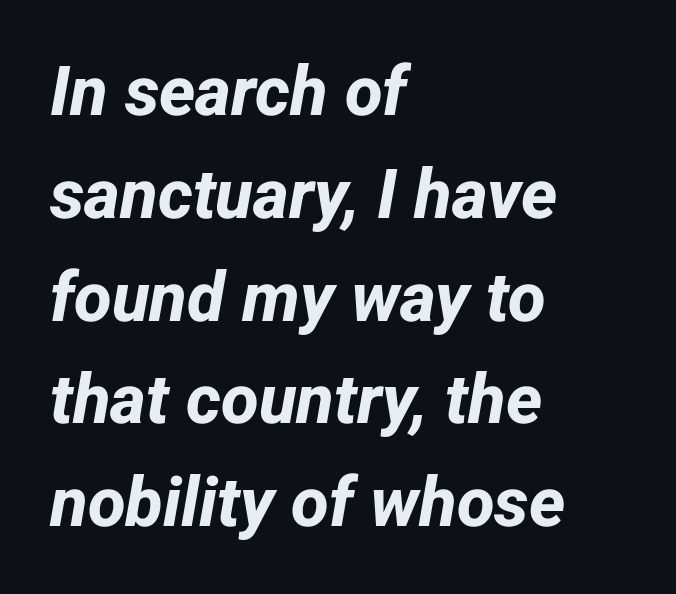
{"serif": "no", "bold": "yes", "weight": "bold", "width": "normal", "stroke_contrast": "low", "x_height": "medium", "monospaced": "no", "underline": "no", "align": "left", "line_spacing": "normal", "line_spacing_ratio": 1.49, "letter_spacing": "normal", "letter_spacing_em": 0.0, "glyph_px": 69}
